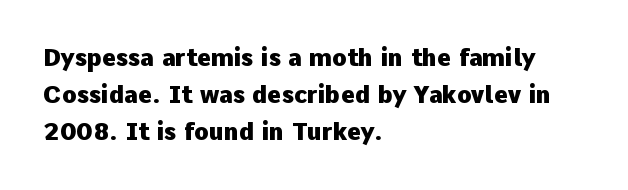
The passage shown has conventional tracking throughout. Underline: absent. The lines in this sample share a left origin and differ only in where they stop. These lines carry a lot of weight — the face is fully bold. Leading: standard. Characters remain perfectly vertical along every line.
